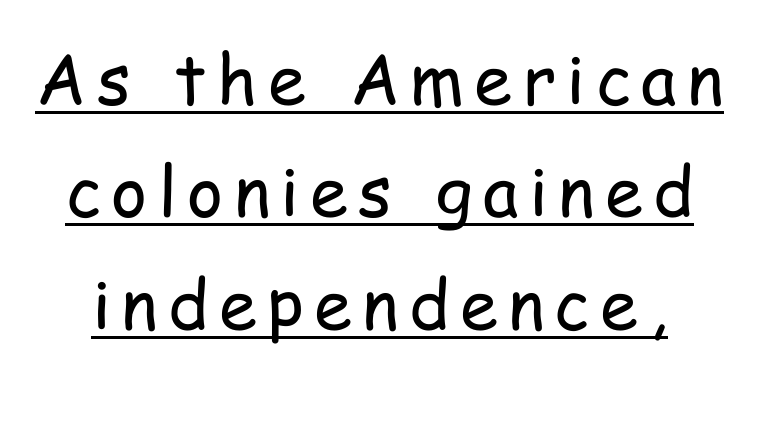
The image shows 69 px regular-weight, condensed sans-serif type, upright; set normal line spacing (1.63x), underlined; low stroke contrast and a medium x-height.
